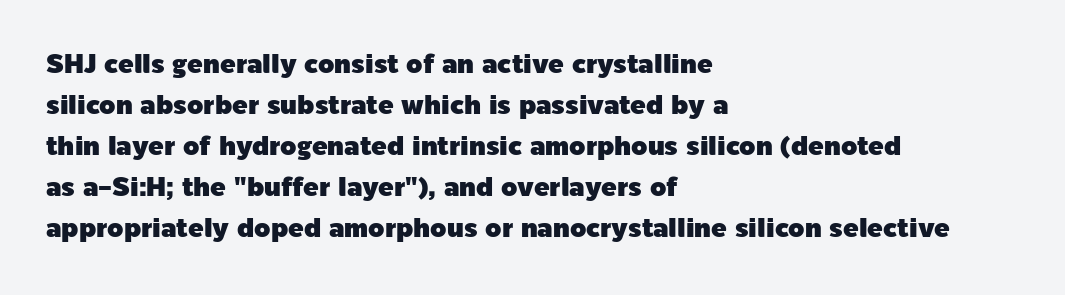
Q: Is the text italic (slanted)? A: No, it is upright.
Q: Is the text underlined? A: No.
Q: How is the paragraph aligned? A: Left-aligned.
Q: Is the spacing between letters normal or unusually wide? A: Normal.
Q: Is the spacing between lines tight, normal or loose? A: Normal.
